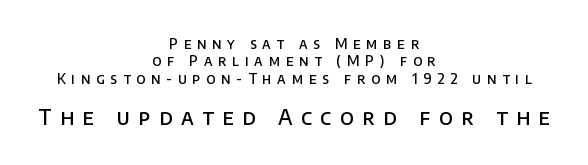
{"italic": "no", "bold": "semi", "underline": "no", "align": "center", "line_spacing": "normal", "line_spacing_ratio": 1.25, "letter_spacing": "wide", "letter_spacing_em": 0.41, "larger_block": "second", "size_ratio": 1.5, "glyph_px": 21}
